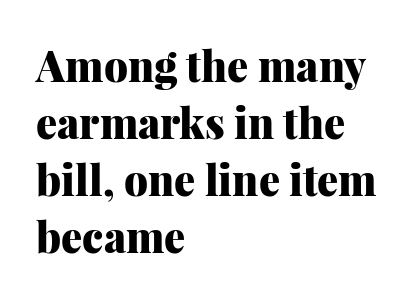
Q: Is the text bold? A: Yes.
Q: Is the text italic (slanted)? A: No, it is upright.
Q: Is the typeface a serif or a sans-serif typeface? A: Serif.
Q: Is the text underlined? A: No.
Q: How is the paragraph aligned? A: Left-aligned.
Q: Is the spacing between letters normal or unusually wide? A: Normal.
Q: Is the spacing between lines tight, normal or loose? A: Normal.
Q: Width (condensed, normal, or wide)? A: Normal.
Q: Stroke contrast? A: Medium.
Q: x-height? A: Medium.
Q: Monospaced? A: No.
